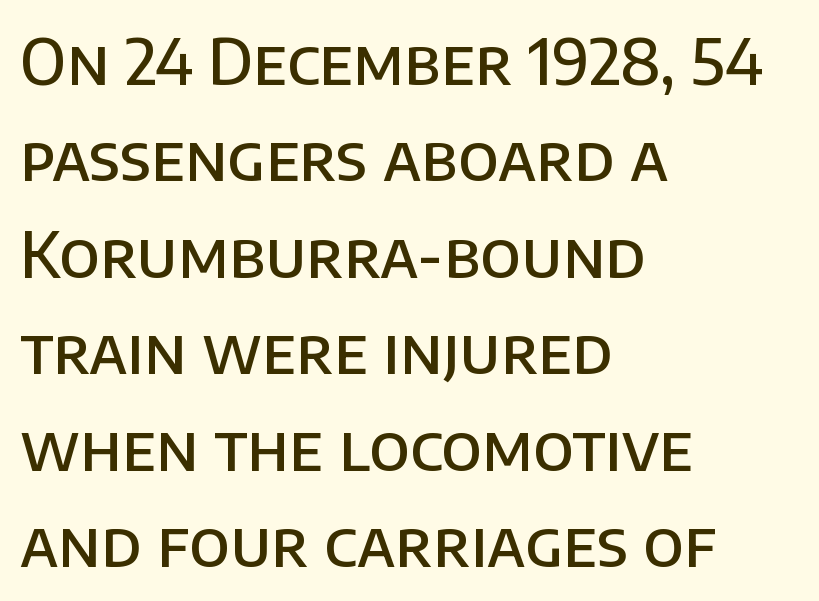
The image shows 63 px semibold sans-serif type, upright; set left-aligned, normal line spacing (1.53x), normal letter spacing, not underlined; low stroke contrast and a large x-height.
